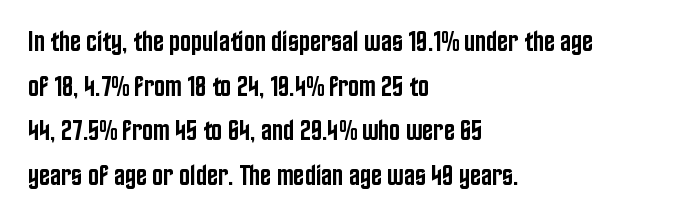
Q: Is the text bold? A: Semi-bold.
Q: Is the text italic (slanted)? A: No, it is upright.
Q: Is the typeface a serif or a sans-serif typeface? A: Sans-serif.
Q: Is the text underlined? A: No.
Q: How is the paragraph aligned? A: Left-aligned.
Q: Is the spacing between letters normal or unusually wide? A: Normal.
Q: Is the spacing between lines tight, normal or loose? A: Normal.
Q: Width (condensed, normal, or wide)? A: Condensed.
Q: Stroke contrast? A: Low.
Q: x-height? A: Large.
Q: Monospaced? A: No.
